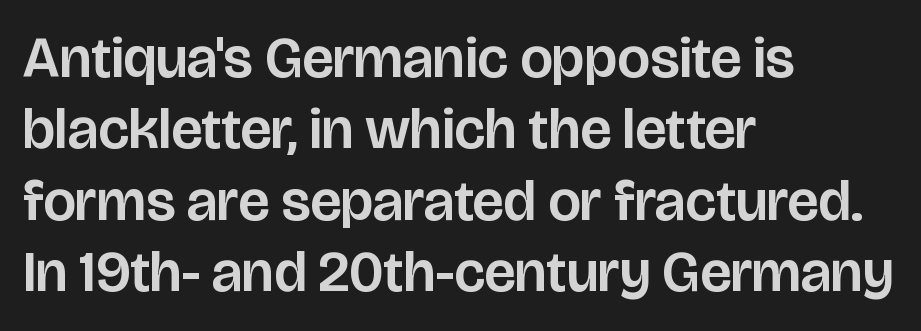
{"serif": "no", "italic": "no", "width": "normal", "stroke_contrast": "low", "x_height": "large", "monospaced": "no", "underline": "no", "align": "left", "line_spacing_ratio": 1.23, "letter_spacing": "normal", "letter_spacing_em": 0.0, "glyph_px": 58}
